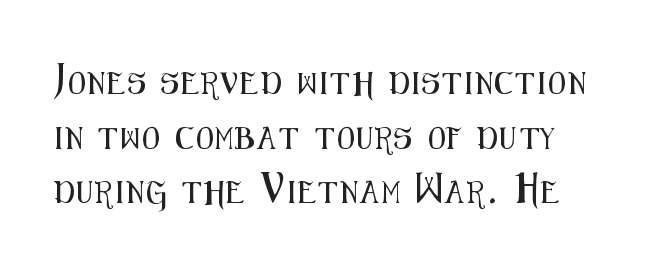
{"italic": "no", "underline": "no", "line_spacing": "loose", "line_spacing_ratio": 2.48, "glyph_px": 22}
